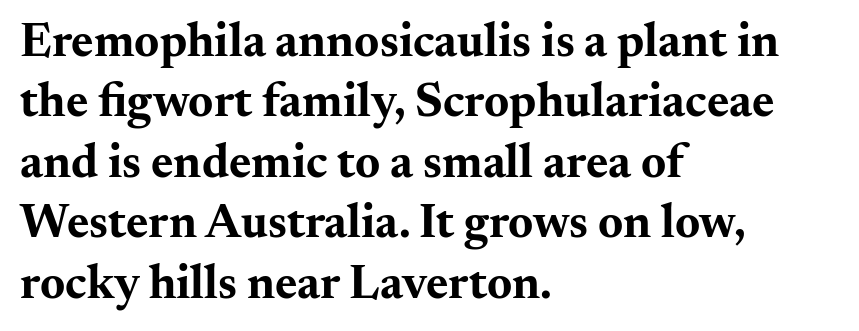
The image shows 48 px bold, wide serif type, upright; set left-aligned, normal line spacing (1.26x), normal letter spacing, not underlined; medium stroke contrast and a small x-height.
